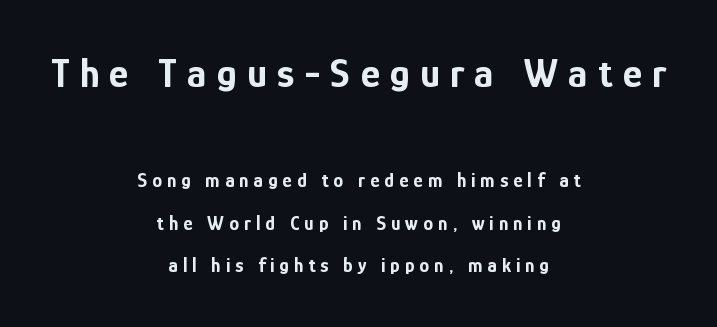
The image shows 41 px bold, condensed sans-serif type, upright; set centered, loose line spacing (2.11x), unusually wide letter spacing (+0.25 em), not underlined; the first (top) block is 2.05x larger; low stroke contrast and a medium x-height.
